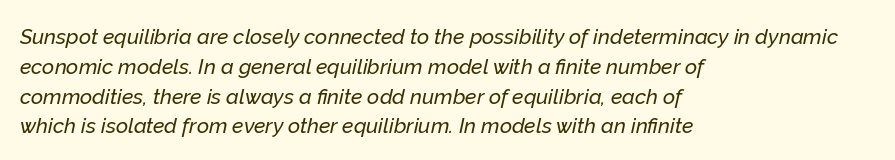
{"italic": "yes", "lean": "right", "slant_degrees": 12, "underline": "no", "align": "left", "line_spacing": "normal", "line_spacing_ratio": 1.42, "letter_spacing": "normal", "letter_spacing_em": 0.0, "glyph_px": 21}
